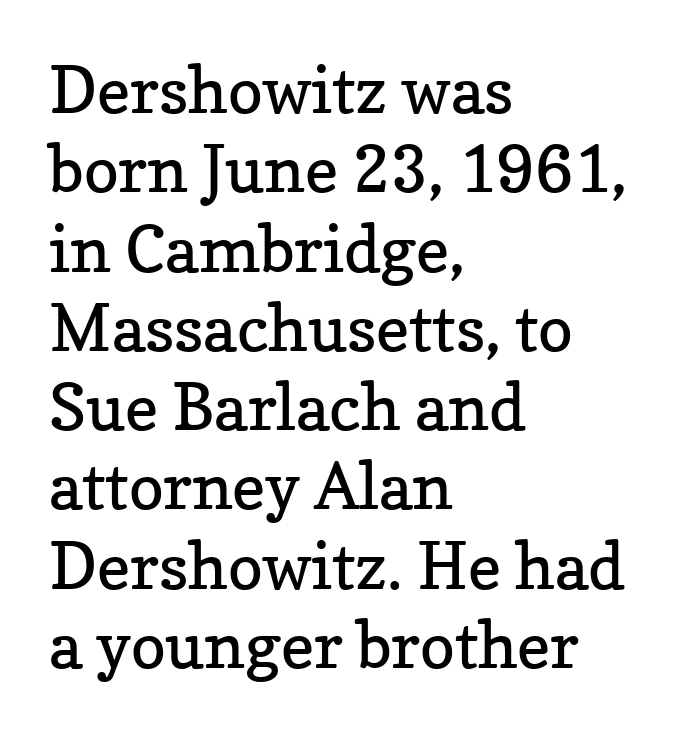
The letters look calm and open, with moderate or lighter stems. Teacher's note: observe the even left margin — that is flush-left alignment. The face used here is proportionally spaced, like ordinary book or web type. In terms of letterspacing, this is plain default setting. No word sits above an underline.
